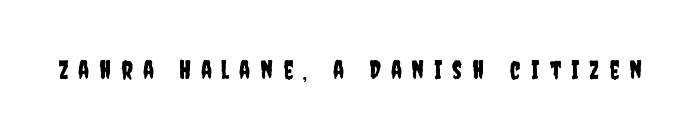
{"italic": "no", "underline": "no", "letter_spacing": "wide", "letter_spacing_em": 0.4, "glyph_px": 25}
